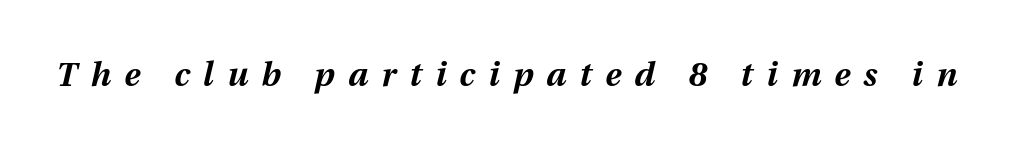
Q: Is the text bold? A: Yes.
Q: Is the text italic (slanted)? A: Yes, it leans right by about 12 degrees.
Q: Is the text underlined? A: No.
Q: Is the spacing between letters normal or unusually wide? A: Unusually wide.
Q: Width (condensed, normal, or wide)? A: Normal.
Q: Stroke contrast? A: Medium.
Q: x-height? A: Medium.
Q: Monospaced? A: No.
